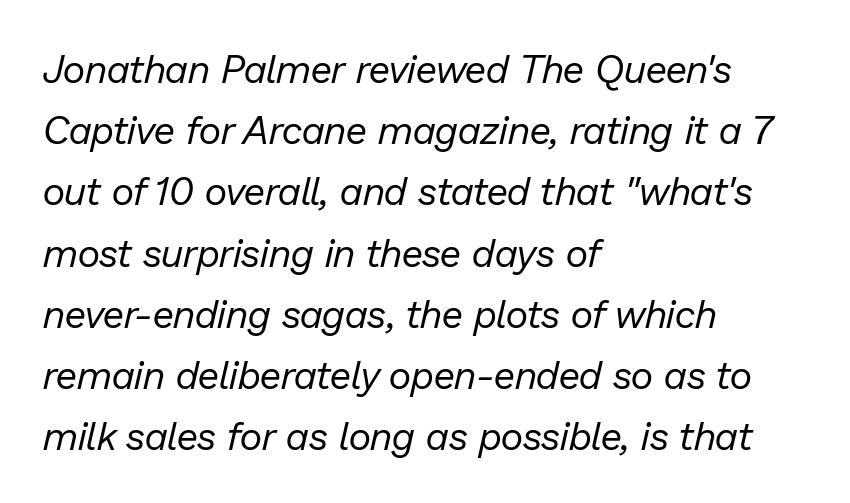
{"italic": "yes", "lean": "right", "slant_degrees": 13, "bold": "no", "weight": "regular", "width": "normal", "stroke_contrast": "low", "x_height": "medium", "monospaced": "no", "underline": "no", "align": "left", "line_spacing": "normal", "line_spacing_ratio": 1.57, "letter_spacing": "normal", "letter_spacing_em": 0.0, "glyph_px": 39}
